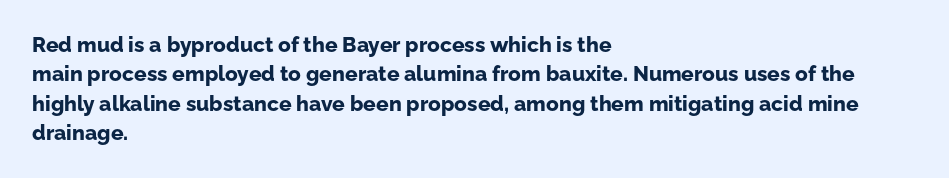
Posture: upright roman. Underlining? Definitely not there. Each line starts at the same left margin while the right side varies. Stroke thickness is high; the sample reads as a true bold. The block of text has a typical density, with ordinary space between rows.
